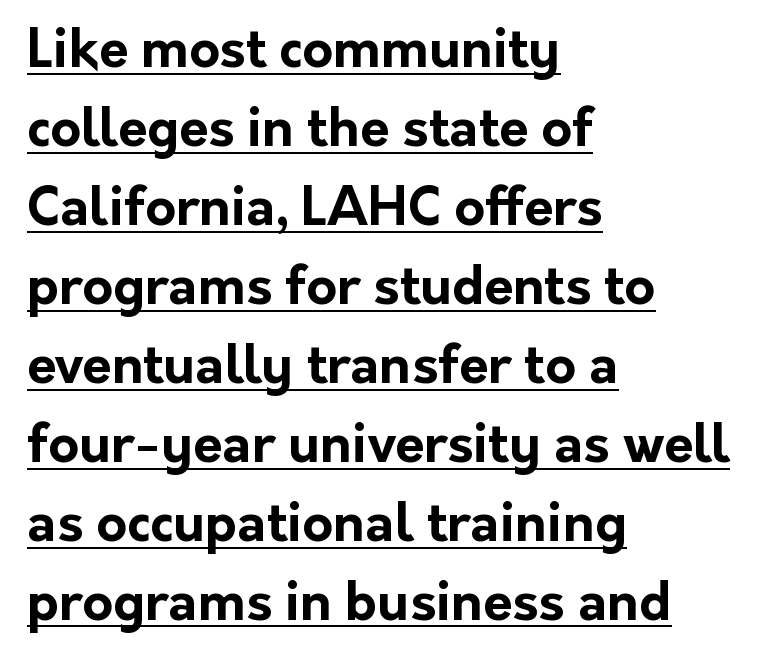
Glance below the letters and you will spot a drawn line. In terms of posture, this sample is upright. The setting favours the left margin, as ordinary paragraphs usually do. Strokes here are thick enough to call this a true bold.
